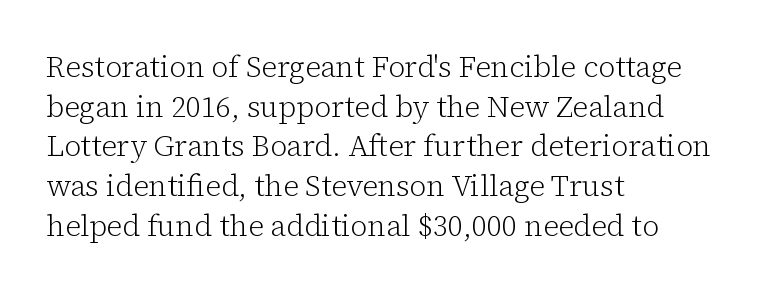
The image shows 29 px light serif type, upright; set left-aligned, normal line spacing (1.37x), normal letter spacing, not underlined; low stroke contrast and a medium x-height.
